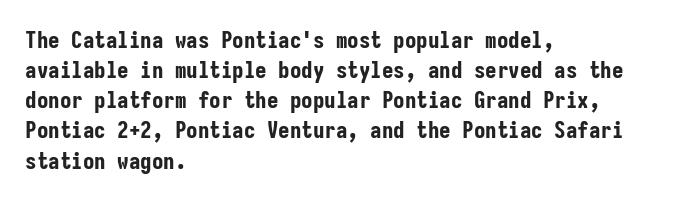
Q: Is the text bold? A: Yes.
Q: Is the text italic (slanted)? A: No, it is upright.
Q: Is the text underlined? A: No.
Q: How is the paragraph aligned? A: Left-aligned.
Q: Is the spacing between letters normal or unusually wide? A: Normal.
Q: Is the spacing between lines tight, normal or loose? A: Normal.
